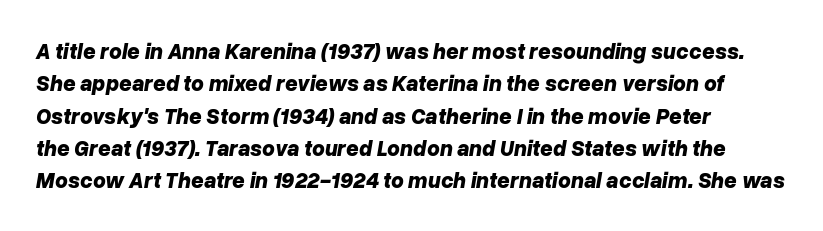
{"italic": "yes", "lean": "right", "slant_degrees": 10, "bold": "yes", "underline": "no", "align": "left", "line_spacing": "normal", "line_spacing_ratio": 1.47, "letter_spacing": "normal", "letter_spacing_em": 0.0, "glyph_px": 22}
